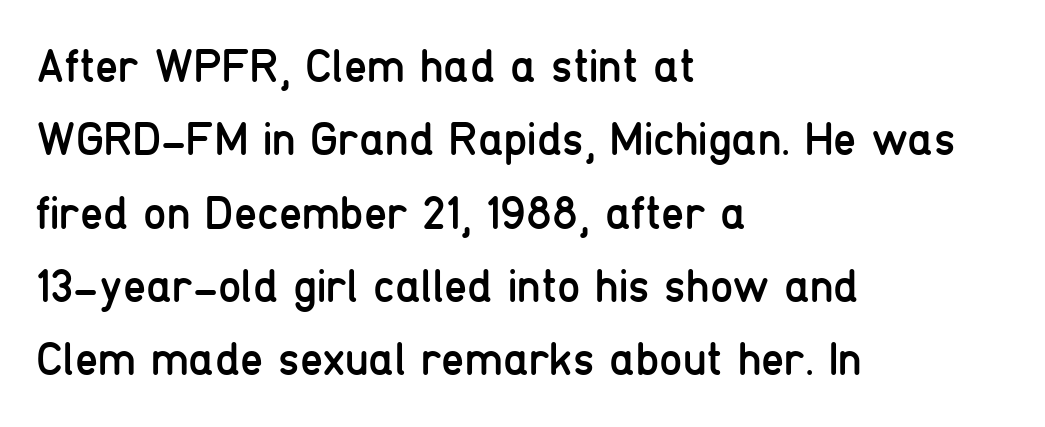
{"serif": "no", "italic": "no", "bold": "no", "weight": "regular", "width": "condensed", "stroke_contrast": "low", "x_height": "medium", "monospaced": "no", "underline": "no", "align": "left", "line_spacing": "normal", "line_spacing_ratio": 1.56, "letter_spacing": "normal", "letter_spacing_em": 0.0, "glyph_px": 47}
